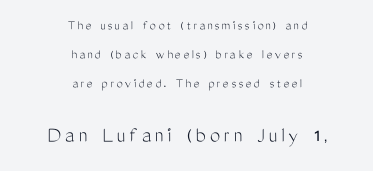
The image shows 23 px text type, upright; set centered, loose line spacing (2.08x), not underlined; the second (bottom) block is 1.64x larger.
